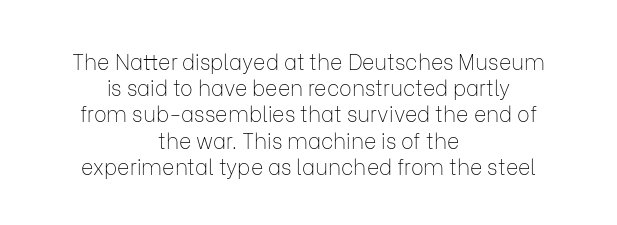
The image shows 21 px text type, upright; set centered, normal line spacing (1.25x), normal letter spacing, not underlined.
